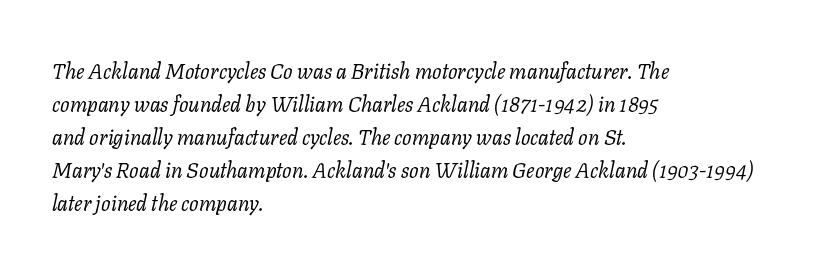
Q: Is the text bold? A: No.
Q: Is the text italic (slanted)? A: Yes, it leans right by about 11 degrees.
Q: Is the text underlined? A: No.
Q: How is the paragraph aligned? A: Left-aligned.
Q: Is the spacing between letters normal or unusually wide? A: Normal.
Q: Is the spacing between lines tight, normal or loose? A: Normal.
